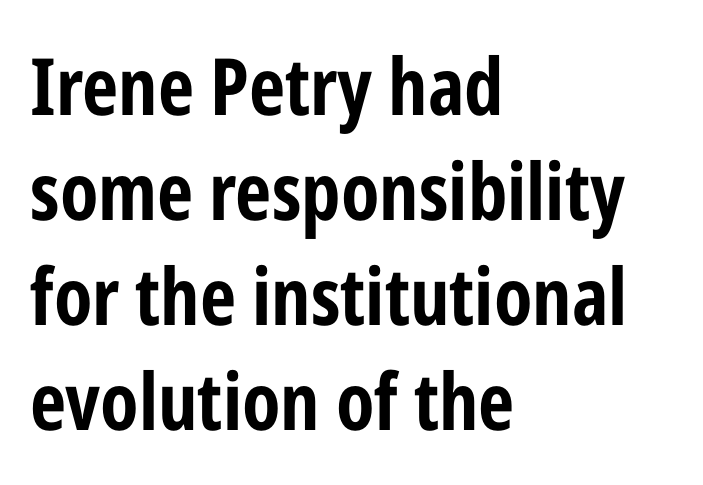
The image shows 79 px bold, condensed sans-serif type, upright; set left-aligned, normal line spacing (1.33x), normal letter spacing, not underlined; low stroke contrast and a medium x-height.
